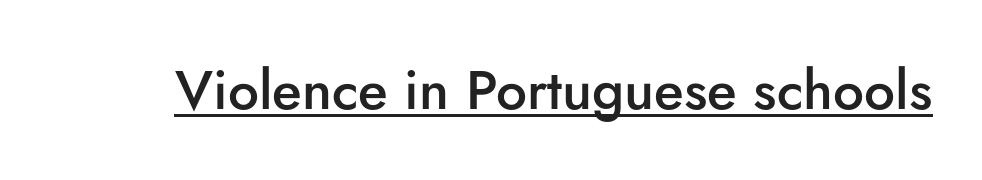
The image shows 55 px semibold sans-serif type, upright; set normal letter spacing, underlined; low stroke contrast and a small x-height.
